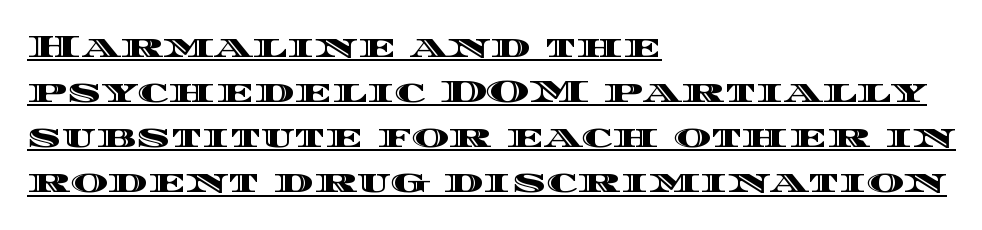
Q: Is the text italic (slanted)? A: No, it is upright.
Q: Is the text underlined? A: Yes.
Q: How is the paragraph aligned? A: Left-aligned.
Q: Is the spacing between letters normal or unusually wide? A: Normal.
Q: Is the spacing between lines tight, normal or loose? A: Normal.
Q: Width (condensed, normal, or wide)? A: Wide.
Q: x-height? A: Large.
Q: Monospaced? A: No.
